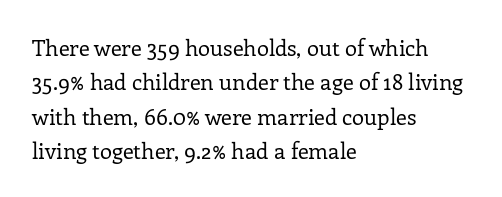
The specimen reads as upright at a glance. Is the stroke heavy? The answer is a plain regular-or-lighter. Clear beneath every line of the passage. Notice how descenders clear the ascenders below comfortably — that's standard leading.
